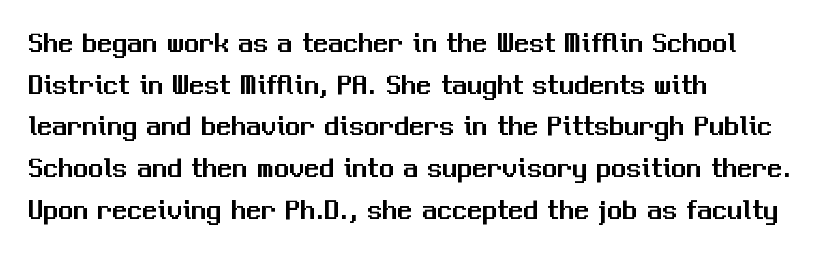
{"serif": "no", "italic": "no", "width": "normal", "stroke_contrast": "medium", "x_height": "medium", "monospaced": "no", "underline": "no", "align": "left", "line_spacing": "normal", "line_spacing_ratio": 1.39, "letter_spacing": "normal", "letter_spacing_em": 0.0, "glyph_px": 30}
